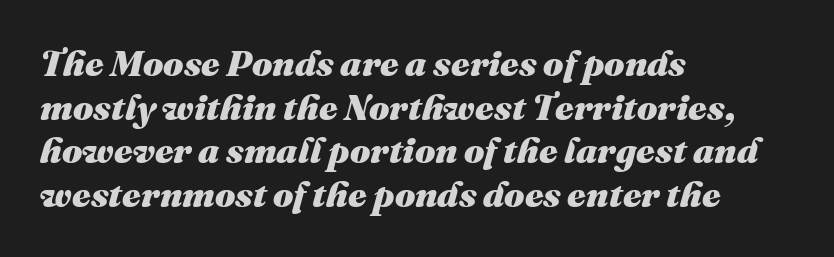
The image shows 36 px heavy type, italic (leaning right); set left-aligned, line spacing 1.21x, normal letter spacing, not underlined; medium stroke contrast and a medium x-height.
